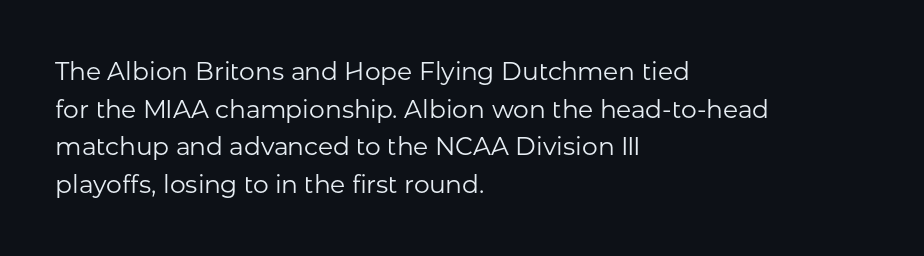
{"italic": "no", "bold": "no", "underline": "no", "align": "left", "line_spacing": "normal", "line_spacing_ratio": 1.51, "letter_spacing": "normal", "letter_spacing_em": 0.0, "glyph_px": 25}
